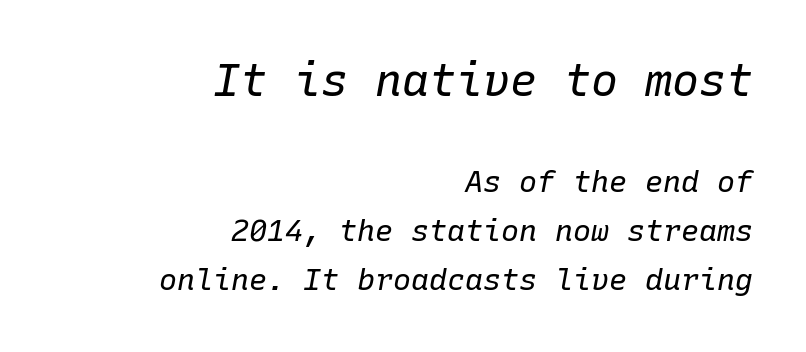
{"italic": "yes", "lean": "right", "slant_degrees": 10, "bold": "no", "weight": "regular", "width": "normal", "stroke_contrast": "low", "x_height": "medium", "monospaced": "yes", "underline": "no", "align": "right", "line_spacing": "normal", "line_spacing_ratio": 1.64, "letter_spacing": "normal", "letter_spacing_em": 0.0, "larger_block": "first", "size_ratio": 1.5, "glyph_px": 45}
